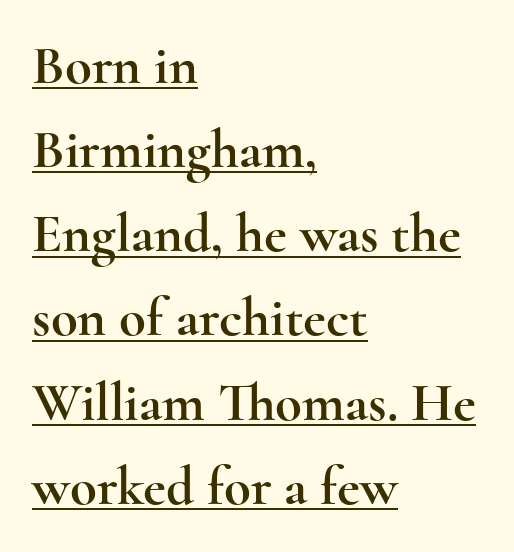
{"serif": "yes", "italic": "no", "width": "wide", "x_height": "small", "monospaced": "no", "underline": "yes", "align": "left", "line_spacing": "normal", "line_spacing_ratio": 1.53, "letter_spacing": "normal", "letter_spacing_em": 0.0, "glyph_px": 55}
